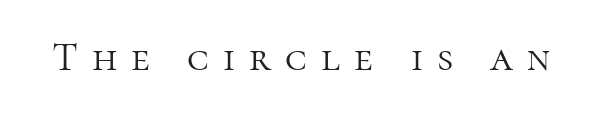
Q: Is the text bold? A: No.
Q: Is the text italic (slanted)? A: No, it is upright.
Q: Is the typeface a serif or a sans-serif typeface? A: Serif.
Q: Is the text underlined? A: No.
Q: Is the spacing between letters normal or unusually wide? A: Unusually wide.
Q: Width (condensed, normal, or wide)? A: Normal.
Q: Stroke contrast? A: High.
Q: x-height? A: Medium.
Q: Monospaced? A: No.
